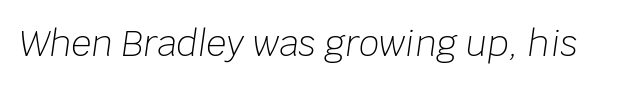
Q: Is the text bold? A: No.
Q: Is the text italic (slanted)? A: Yes, it leans right by about 8 degrees.
Q: Is the text underlined? A: No.
Q: Is the spacing between letters normal or unusually wide? A: Normal.
Q: Width (condensed, normal, or wide)? A: Normal.
Q: Stroke contrast? A: Low.
Q: x-height? A: Large.
Q: Monospaced? A: No.
